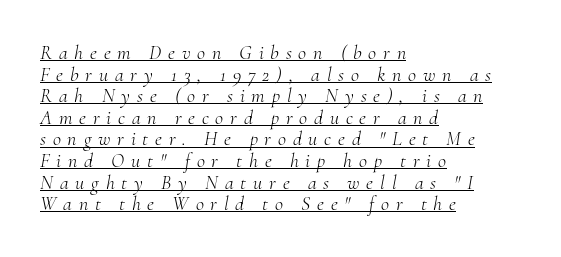
{"italic": "yes", "lean": "right", "slant_degrees": 10, "bold": "no", "underline": "yes", "align": "left", "line_spacing": "tight", "line_spacing_ratio": 1.08, "letter_spacing": "wide", "letter_spacing_em": 0.34, "glyph_px": 20}
